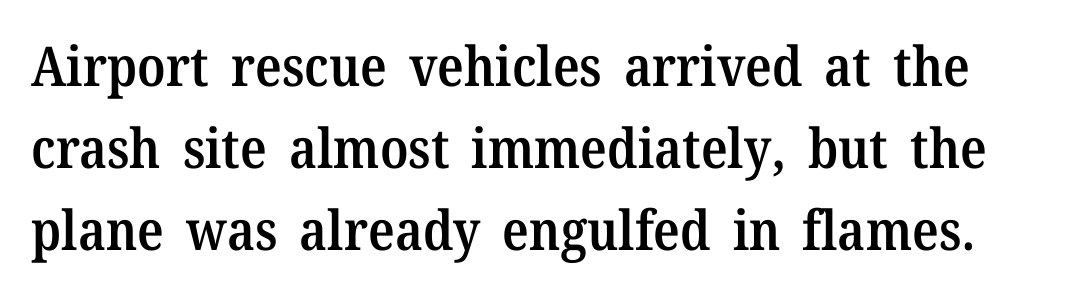
{"serif": "yes", "italic": "no", "bold": "semi", "weight": "semibold", "width": "normal", "stroke_contrast": "medium", "x_height": "medium", "monospaced": "no", "underline": "no", "line_spacing": "normal", "line_spacing_ratio": 1.49, "letter_spacing": "normal", "letter_spacing_em": 0.0, "glyph_px": 55}
